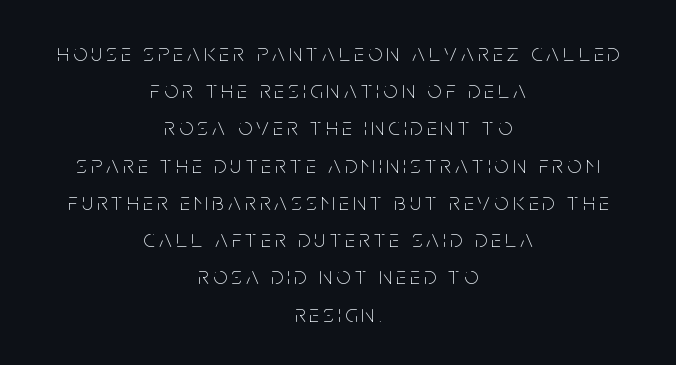
One glance says typical: line gaps are just what's usual. The letters stand straight up with perfectly vertical stems. A bare baseline throughout the passage. The face looks like a standard text weight, possibly lighter. The typesetter chose a symmetrical, centered arrangement here.
